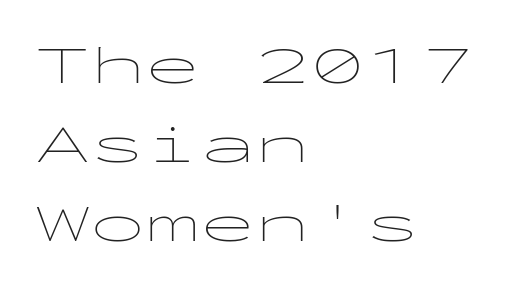
The image shows 55 px thin, wide sans-serif type, upright, monospaced; set left-aligned, normal line spacing (1.44x), normal letter spacing, not underlined; low stroke contrast and a medium x-height.
